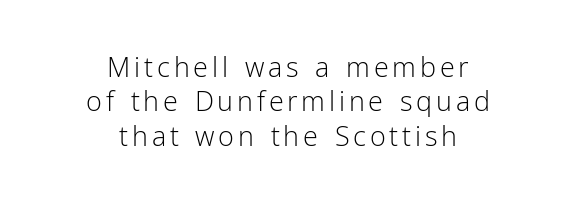
{"italic": "no", "bold": "no", "underline": "no", "align": "center", "line_spacing": "normal", "line_spacing_ratio": 1.27, "glyph_px": 27}
